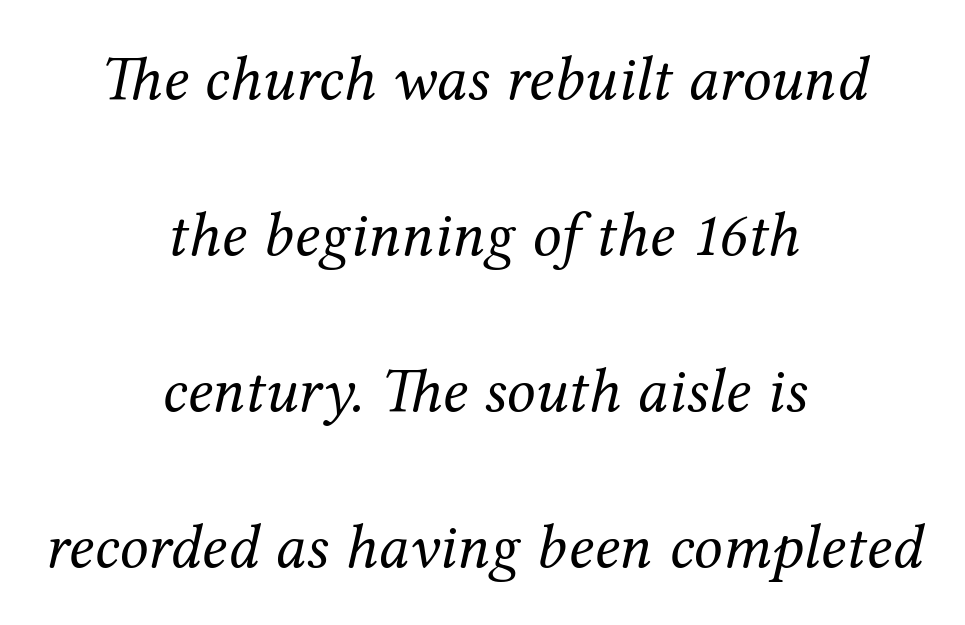
The image shows 64 px regular-weight serif type, italic (leaning right); set centered, loose line spacing (2.44x), normal letter spacing, not underlined; medium stroke contrast and a medium x-height.
